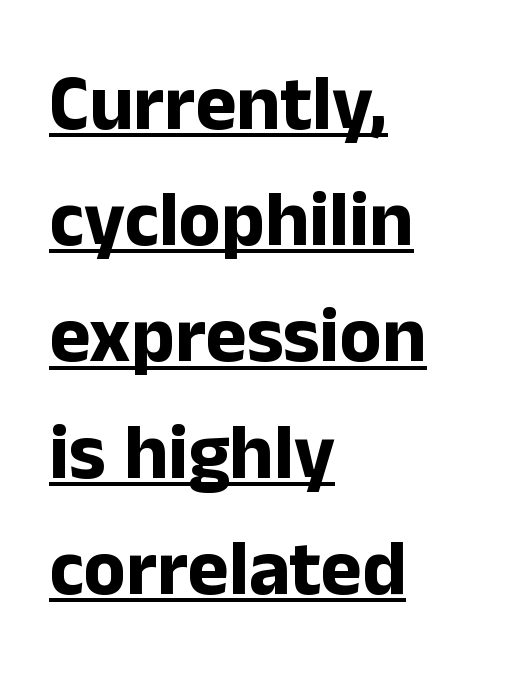
The image shows 78 px bold sans-serif type, upright; set left-aligned, normal line spacing (1.49x), normal letter spacing, underlined; low stroke contrast and a medium x-height.
